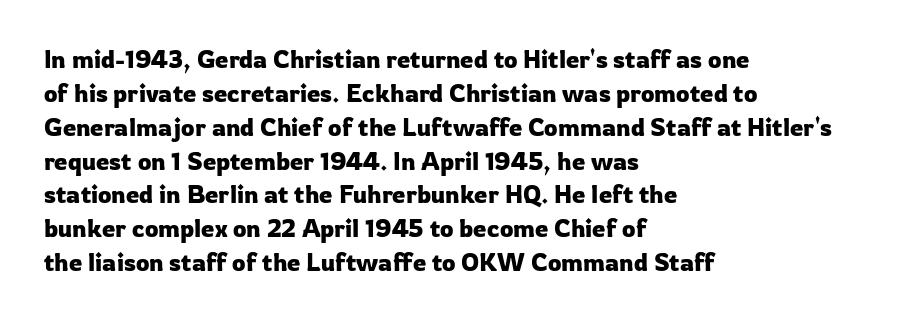
Here the glyphs are tracked normally, forming tight word shapes. A typesetter would call this leading conventional body-copy spacing. Descenders hang freely into open space. Typeset ragged right — the left edge is the straight one. Posture: upright roman.
